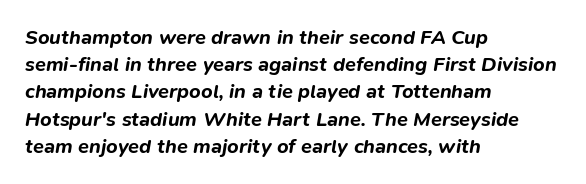
Q: Is the text bold? A: Yes.
Q: Is the text italic (slanted)? A: Yes, it leans right by about 9 degrees.
Q: Is the text underlined? A: No.
Q: How is the paragraph aligned? A: Left-aligned.
Q: Is the spacing between letters normal or unusually wide? A: Normal.
Q: Is the spacing between lines tight, normal or loose? A: Normal.
